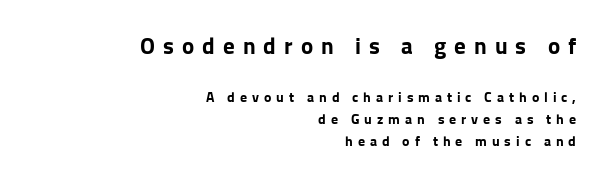
Q: Is the text bold? A: Yes.
Q: Is the text italic (slanted)? A: No, it is upright.
Q: Is the text underlined? A: No.
Q: How is the paragraph aligned? A: Right-aligned.
Q: Is the spacing between letters normal or unusually wide? A: Unusually wide.
Q: Is the spacing between lines tight, normal or loose? A: Normal.
Q: Which block of text is set in a larger size, the first (top) or the second (bottom)? A: The first (top) one.
